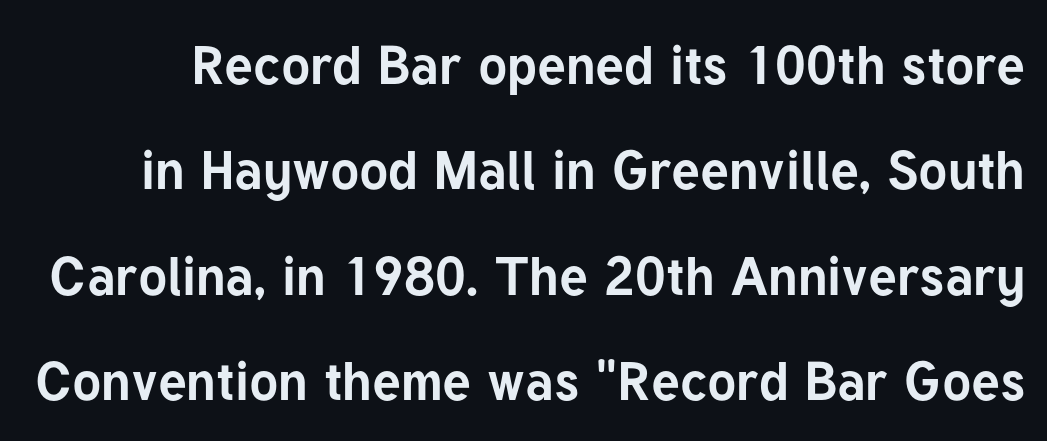
A typesetter would mark this as roman, not italic. Widely set lines give the paragraph a tall, airy silhouette. Classification — sans serif. Its strokes are broad and dark, the hallmark of bold type. How are the letters spaced? Ordinarily, with no added tracking.
